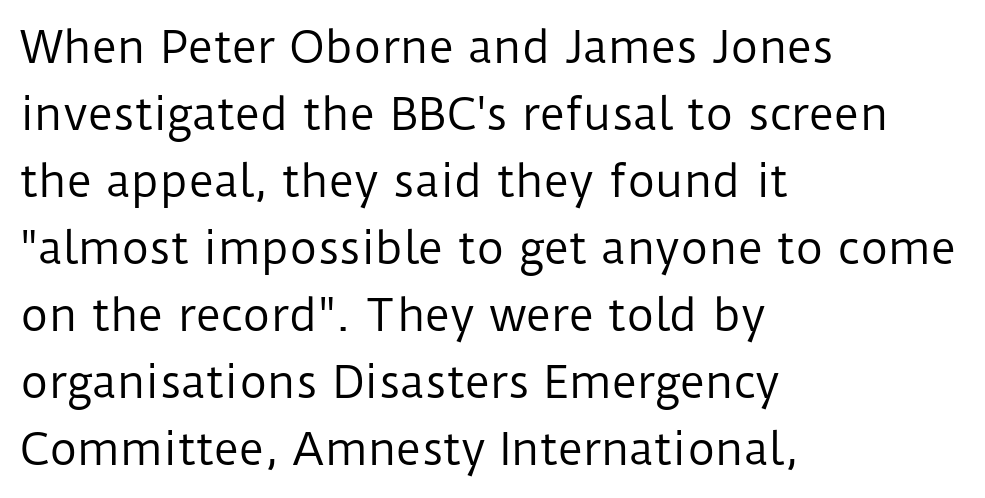
The image shows 43 px regular-weight sans-serif type, upright; set left-aligned, normal line spacing (1.56x), normal letter spacing, not underlined; low stroke contrast and a medium x-height.
